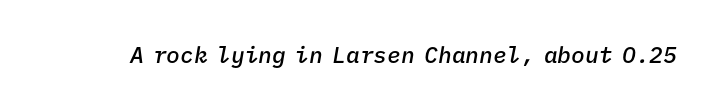
The image shows 23 px text type, italic (leaning right); set normal letter spacing, not underlined.
